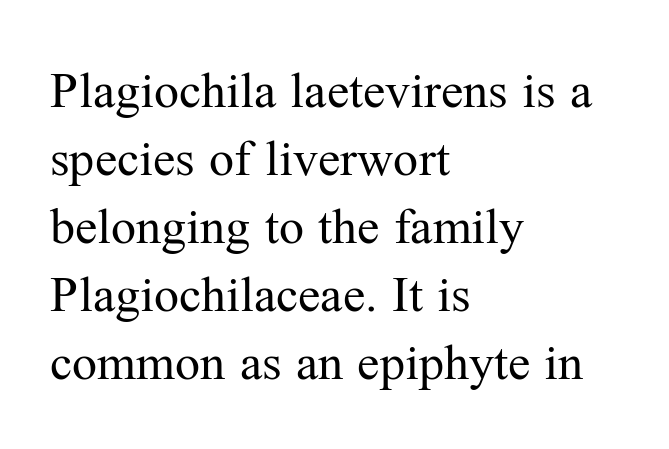
Q: Is the text bold? A: No.
Q: Is the text italic (slanted)? A: No, it is upright.
Q: Is the typeface a serif or a sans-serif typeface? A: Serif.
Q: Is the text underlined? A: No.
Q: How is the paragraph aligned? A: Left-aligned.
Q: Is the spacing between letters normal or unusually wide? A: Normal.
Q: Is the spacing between lines tight, normal or loose? A: Normal.
Q: Width (condensed, normal, or wide)? A: Normal.
Q: Stroke contrast? A: Medium.
Q: x-height? A: Medium.
Q: Monospaced? A: No.
